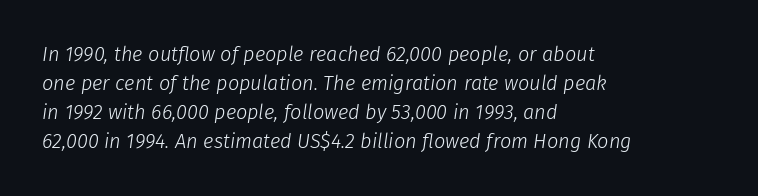
The ragged edge is on the right, which tells us the setting is flush left. Weight: regular or lighter. The designer left line spacing at the default. Unmarked baselines from the first word to the last.
